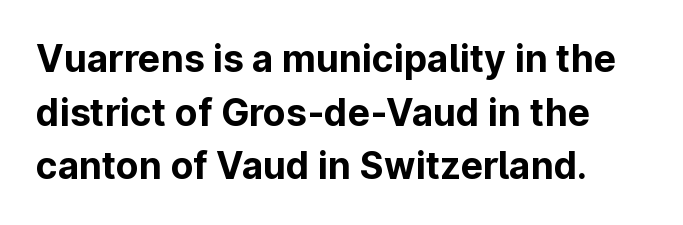
Examine the stroke ends and you'll find no serifs. Rule under the text: the space is simply empty. If you drew a line through each stem, it would be perfectly vertical. The letters sit at their default tracking, neither squeezed nor spread. Stroke thickness is high; the sample reads as a true bold.
